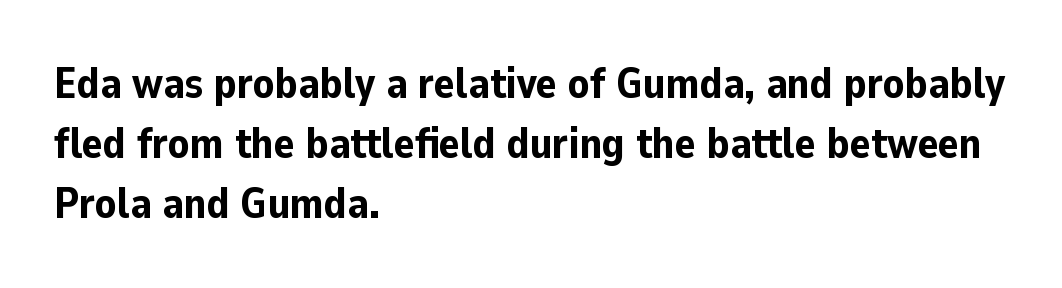
The face used here is proportionally spaced, like ordinary book or web type. Typographically, this falls in the sans-serif category. Layout note: lines flush left. Italic: no, the glyphs are upright roman.
